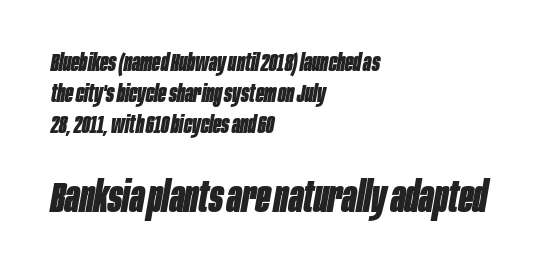
The image shows 42 px bold, condensed type, italic (leaning right); set left-aligned, normal line spacing (1.3x), normal letter spacing, not underlined; the second (bottom) block is 1.75x larger; low stroke contrast and a large x-height.
